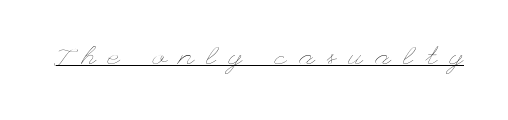
Weight: regular or lighter. You can see a thin bar hugging the bottom of the glyphs. Inter-character spacing is expanded well beyond the font's built-in metrics.
